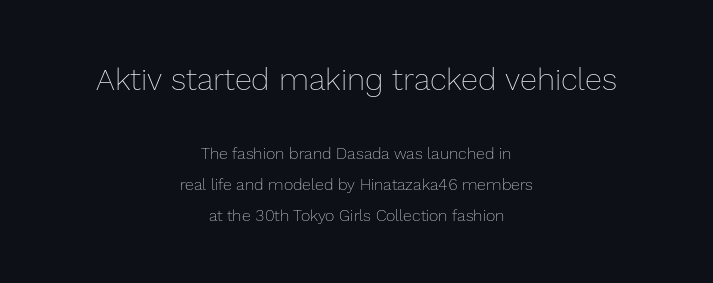
{"italic": "no", "bold": "no", "weight": "thin", "width": "normal", "x_height": "medium", "monospaced": "no", "underline": "no", "align": "center", "line_spacing": "loose", "line_spacing_ratio": 1.96, "letter_spacing": "normal", "letter_spacing_em": 0.0, "larger_block": "first", "size_ratio": 1.94, "glyph_px": 31}
